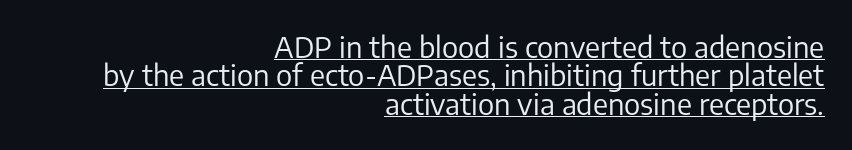
Observe the absence of serifs on each vertical stroke in this sample. Right-aligned paragraph, ragged on the left. Stem width sits at or under what a default text font uses. How would I describe the line gaps? Narrow and economical.
